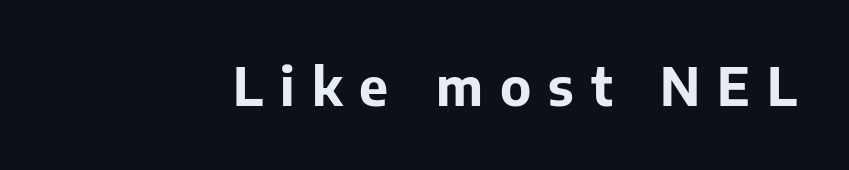
{"serif": "no", "italic": "no", "bold": "yes", "weight": "bold", "width": "normal", "stroke_contrast": "low", "x_height": "medium", "monospaced": "no", "underline": "no", "letter_spacing": "wide", "letter_spacing_em": 0.33, "glyph_px": 52}
